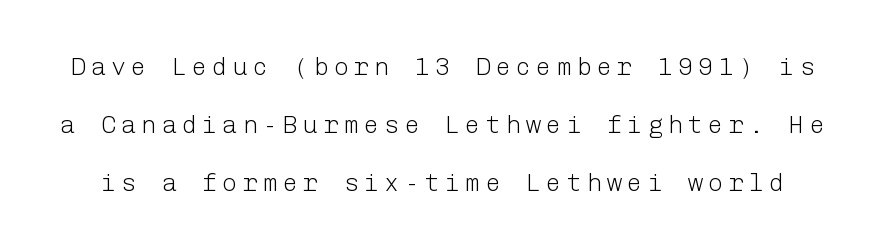
One glance says open: line gaps are wider than usual. No extra ink here — the face is not bold. The glyphs are unaccompanied by any horizontal stroke below them. Italic: no, the glyphs are upright roman. Someone cranked the tracking dial way up on this one.
